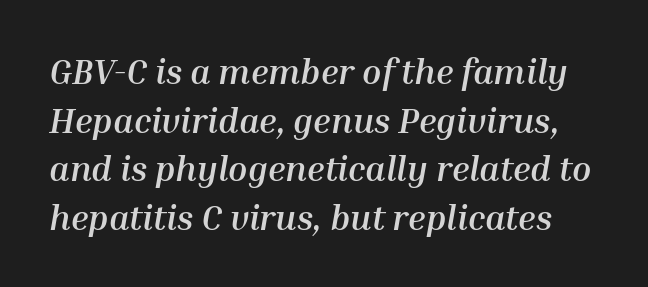
{"italic": "yes", "lean": "right", "slant_degrees": 10, "bold": "yes", "weight": "semibold", "width": "normal", "stroke_contrast": "medium", "x_height": "medium", "monospaced": "no", "underline": "no", "line_spacing": "normal", "line_spacing_ratio": 1.39, "letter_spacing": "normal", "letter_spacing_em": 0.0, "glyph_px": 35}
